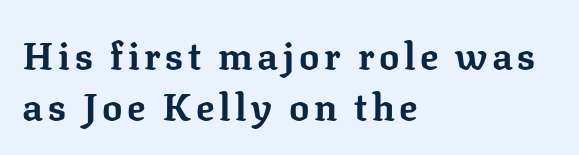
The leading is moderate, giving the passage an even texture. Bare-footed words on every line. Upright lettering throughout. Yep, those are serifs on the letters.
